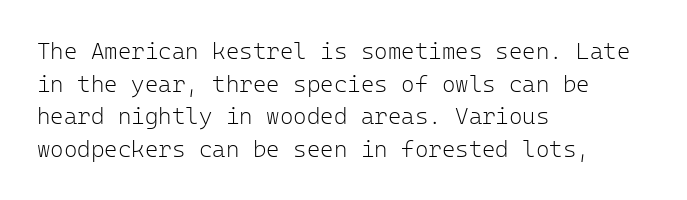
The image shows 23 px text type, upright; set left-aligned, normal line spacing (1.42x), normal letter spacing, not underlined.
